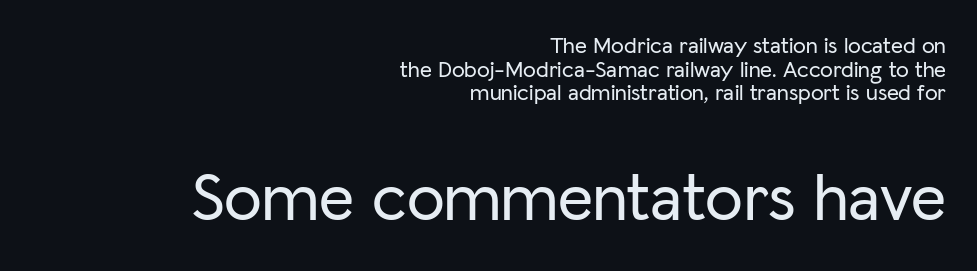
Scale increases going downward across the two blocks. Characters remain perfectly vertical along every line. Tightly led — the rows are bunched. Stroke terminals: plain, sans-serif. The type is set solid horizontally, with unmodified tracking. These lines are set flush right with a ragged left edge.
